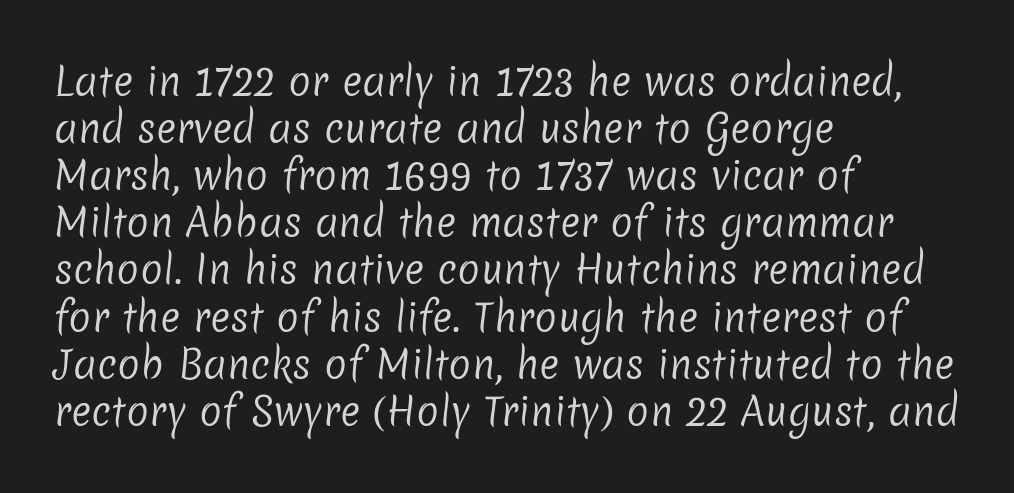
Q: Is the text bold? A: No.
Q: Is the typeface a serif or a sans-serif typeface? A: Sans-serif.
Q: Is the text underlined? A: No.
Q: How is the paragraph aligned? A: Left-aligned.
Q: Is the spacing between letters normal or unusually wide? A: Normal.
Q: Width (condensed, normal, or wide)? A: Normal.
Q: Stroke contrast? A: Low.
Q: x-height? A: Medium.
Q: Monospaced? A: No.
